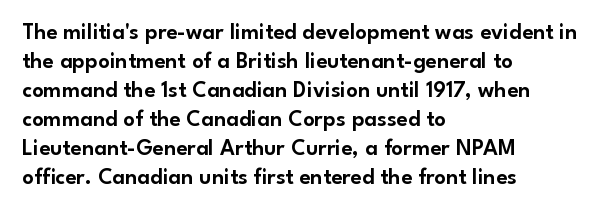
Q: Is the text italic (slanted)? A: No, it is upright.
Q: Is the text underlined? A: No.
Q: How is the paragraph aligned? A: Left-aligned.
Q: Is the spacing between letters normal or unusually wide? A: Normal.
Q: Is the spacing between lines tight, normal or loose? A: Normal.
